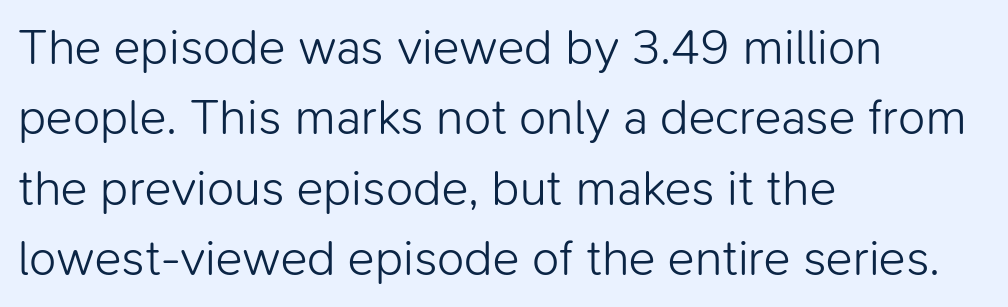
{"serif": "no", "italic": "no", "bold": "no", "weight": "light", "width": "normal", "stroke_contrast": "low", "x_height": "medium", "monospaced": "no", "underline": "no", "align": "left", "line_spacing": "normal", "line_spacing_ratio": 1.41, "letter_spacing": "normal", "letter_spacing_em": 0.0, "glyph_px": 50}
